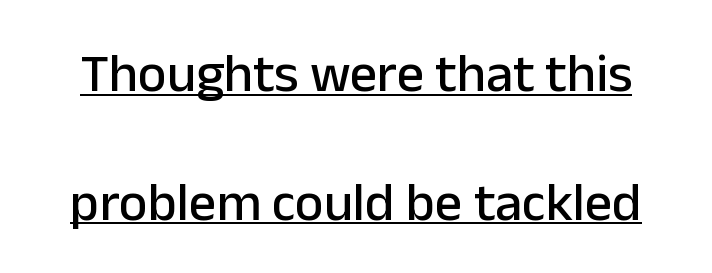
Q: Is the text italic (slanted)? A: No, it is upright.
Q: Is the typeface a serif or a sans-serif typeface? A: Sans-serif.
Q: Is the text underlined? A: Yes.
Q: Is the spacing between letters normal or unusually wide? A: Normal.
Q: Is the spacing between lines tight, normal or loose? A: Loose.
Q: Width (condensed, normal, or wide)? A: Normal.
Q: Stroke contrast? A: Low.
Q: x-height? A: Medium.
Q: Monospaced? A: No.
